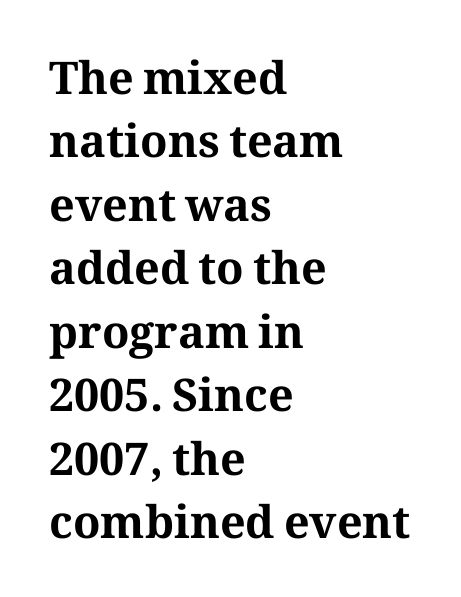
The image shows 45 px bold serif type, upright; set left-aligned, normal line spacing (1.41x), normal letter spacing, not underlined; medium stroke contrast and a medium x-height.
